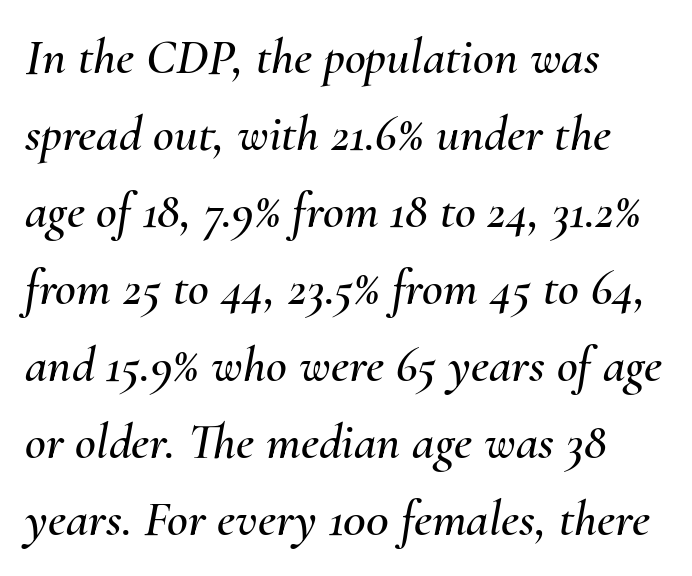
Q: Is the text italic (slanted)? A: Yes, it leans right by about 10 degrees.
Q: Is the text underlined? A: No.
Q: How is the paragraph aligned? A: Left-aligned.
Q: Is the spacing between letters normal or unusually wide? A: Normal.
Q: Is the spacing between lines tight, normal or loose? A: Normal.
Q: Width (condensed, normal, or wide)? A: Normal.
Q: Stroke contrast? A: Medium.
Q: x-height? A: Small.
Q: Monospaced? A: No.
